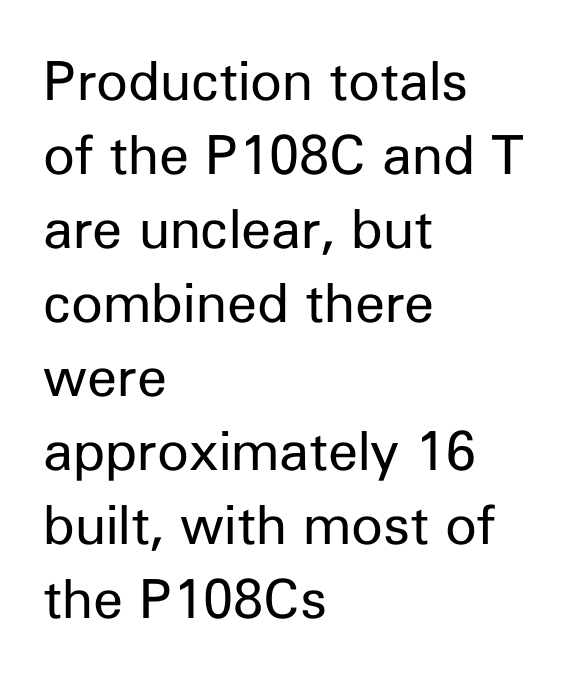
Grotesque or geometric, the face here clearly has no serifs. Vertically, the passage feels balanced, rows spaced as you'd expect. The lettering stays uniformly vertical, giving the passage a roman look. A typesetter would call this proportional, since set widths differ per character. Short note: letters normally spaced.
